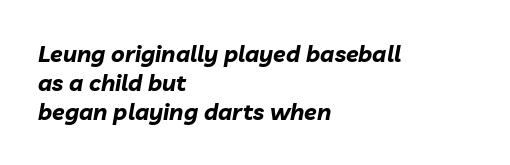
Q: Is the text bold? A: Yes.
Q: Is the text italic (slanted)? A: Yes, it leans right by about 10 degrees.
Q: Is the text underlined? A: No.
Q: How is the paragraph aligned? A: Left-aligned.
Q: Is the spacing between letters normal or unusually wide? A: Normal.
Q: Is the spacing between lines tight, normal or loose? A: Normal.
